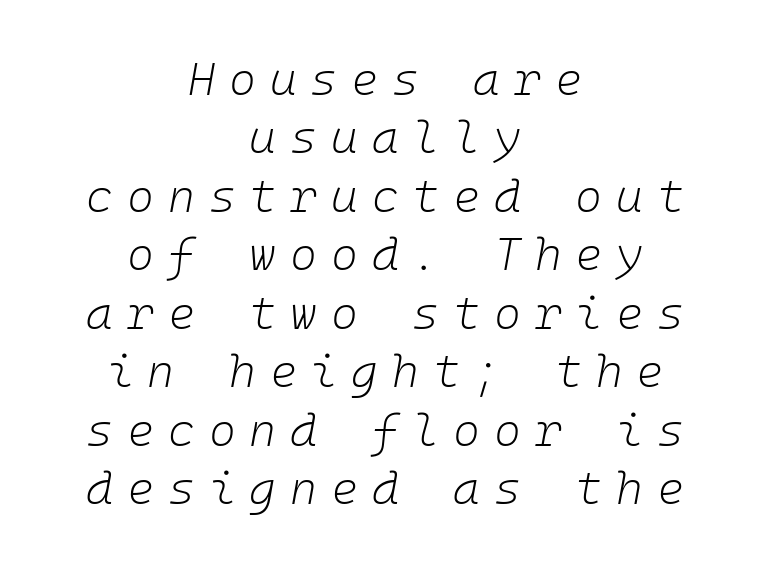
No heavy texture on the line: the type isn't bold. The paragraph has two soft edges and a firm central axis. Short note: letters widely spaced. Type without underlining.
